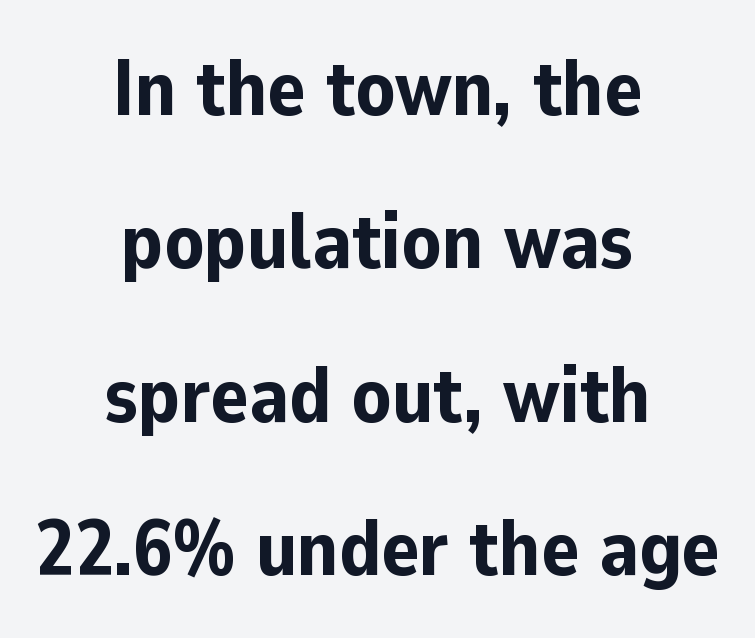
Vertical spacing — loose. Proportional: the letters do not fall into vertical columns. Caption: standard tracking, unaltered. Casual observation: everything's sitting right in the middle.
